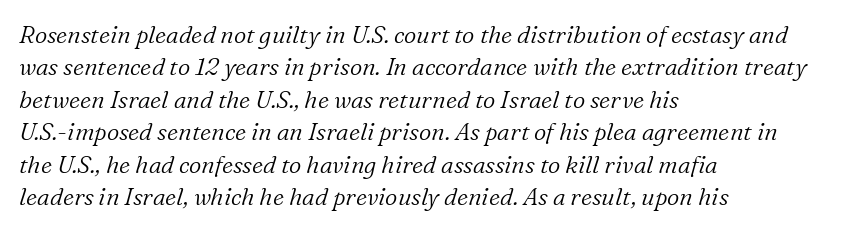
Beneath every word, the page is bare. In CSS terms this would be text-align: left. Between one letter and the next there's only the usual sliver of space. Vertical spacing — default.
